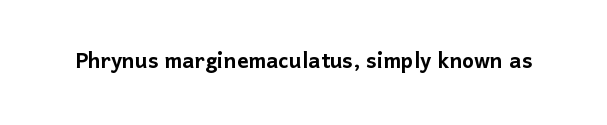
{"serif": "no", "italic": "no", "width": "normal", "stroke_contrast": "low", "x_height": "medium", "monospaced": "no", "underline": "no", "letter_spacing": "normal", "letter_spacing_em": 0.0, "glyph_px": 28}
